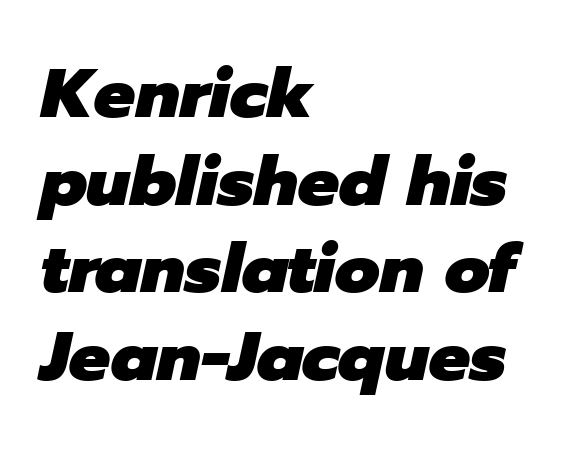
Q: Is the text bold? A: Yes.
Q: Is the text italic (slanted)? A: Yes, it leans right by about 12 degrees.
Q: Is the text underlined? A: No.
Q: How is the paragraph aligned? A: Left-aligned.
Q: Is the spacing between letters normal or unusually wide? A: Normal.
Q: Is the spacing between lines tight, normal or loose? A: Normal.
Q: Width (condensed, normal, or wide)? A: Normal.
Q: Stroke contrast? A: Low.
Q: x-height? A: Medium.
Q: Monospaced? A: No.
